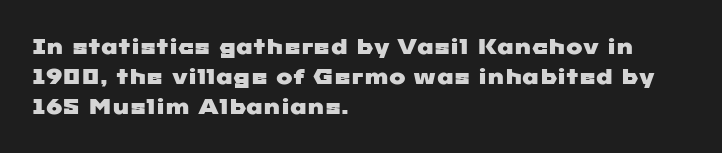
Q: Is the text underlined? A: No.
Q: How is the paragraph aligned? A: Left-aligned.
Q: Is the spacing between letters normal or unusually wide? A: Normal.
Q: Is the spacing between lines tight, normal or loose? A: Normal.
